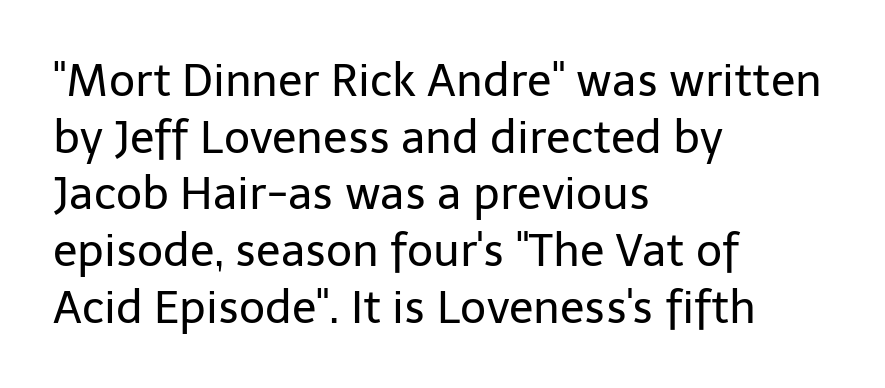
Q: Is the text bold? A: No.
Q: Is the text italic (slanted)? A: No, it is upright.
Q: Is the typeface a serif or a sans-serif typeface? A: Sans-serif.
Q: Is the text underlined? A: No.
Q: How is the paragraph aligned? A: Left-aligned.
Q: Is the spacing between letters normal or unusually wide? A: Normal.
Q: Is the spacing between lines tight, normal or loose? A: Normal.
Q: Width (condensed, normal, or wide)? A: Normal.
Q: Stroke contrast? A: Low.
Q: x-height? A: Medium.
Q: Monospaced? A: No.
